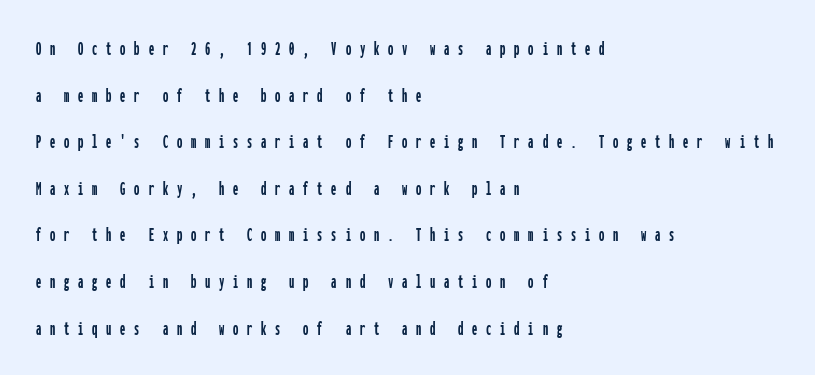
Q: Is the text italic (slanted)? A: No, it is upright.
Q: Is the text underlined? A: No.
Q: How is the paragraph aligned? A: Left-aligned.
Q: Is the spacing between letters normal or unusually wide? A: Unusually wide.
Q: Is the spacing between lines tight, normal or loose? A: Loose.
